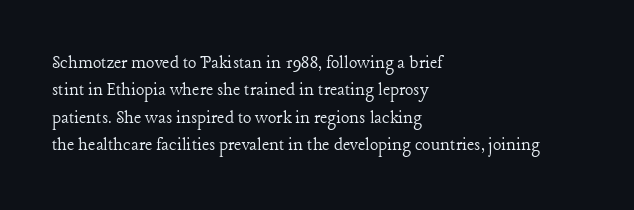
The image shows 20 px text type, upright; set left-aligned, normal line spacing (1.37x), normal letter spacing, not underlined.
